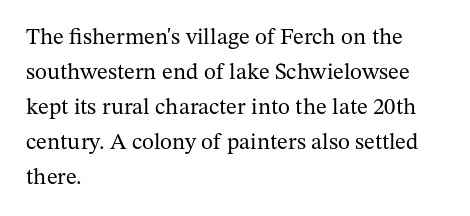
{"italic": "no", "bold": "no", "underline": "no", "align": "left", "line_spacing": "normal", "line_spacing_ratio": 1.52, "letter_spacing": "normal", "letter_spacing_em": 0.0, "glyph_px": 23}
